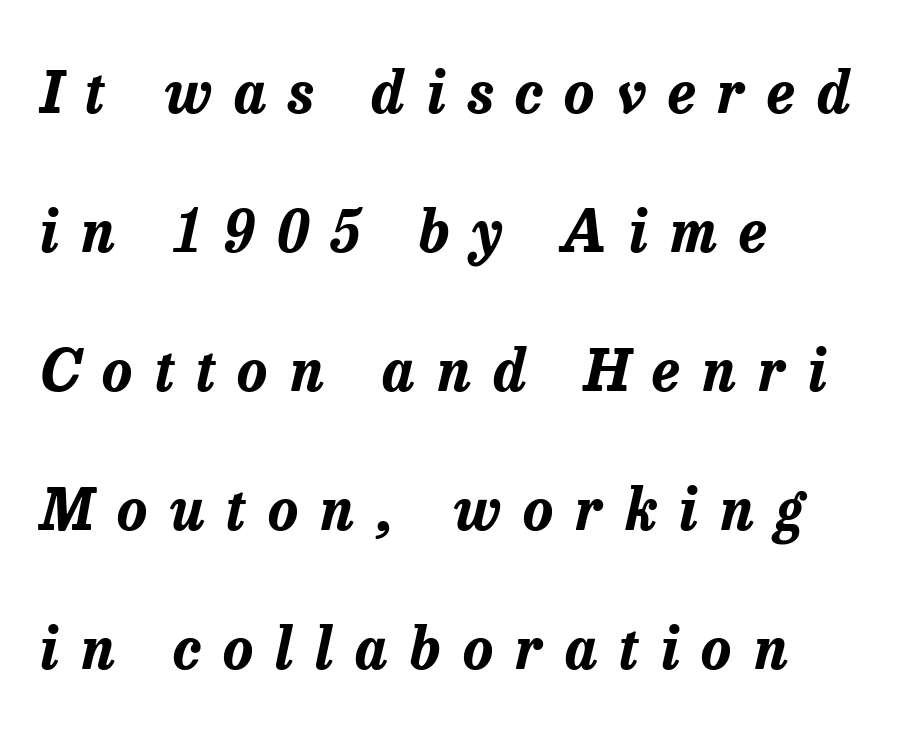
Q: Is the text bold? A: Yes.
Q: Is the text italic (slanted)? A: Yes, it leans right by about 13 degrees.
Q: Is the text underlined? A: No.
Q: How is the paragraph aligned? A: Left-aligned.
Q: Is the spacing between letters normal or unusually wide? A: Unusually wide.
Q: Is the spacing between lines tight, normal or loose? A: Loose.
Q: Width (condensed, normal, or wide)? A: Normal.
Q: Stroke contrast? A: Low.
Q: x-height? A: Medium.
Q: Monospaced? A: No.
